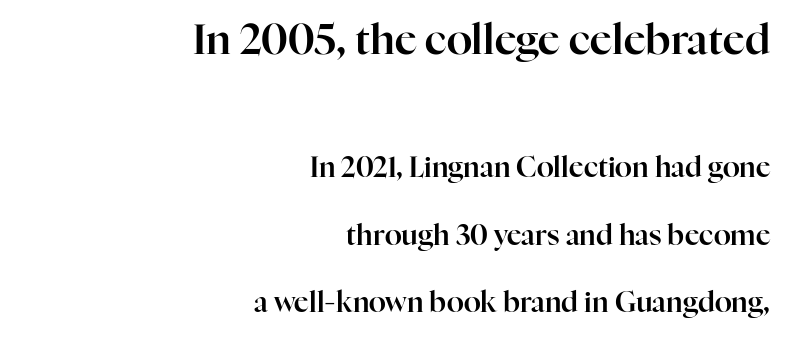
{"serif": "yes", "italic": "no", "width": "normal", "stroke_contrast": "high", "x_height": "medium", "monospaced": "no", "underline": "no", "align": "right", "line_spacing": "loose", "line_spacing_ratio": 2.4, "letter_spacing": "normal", "letter_spacing_em": 0.0, "larger_block": "first", "size_ratio": 1.5, "glyph_px": 42}
